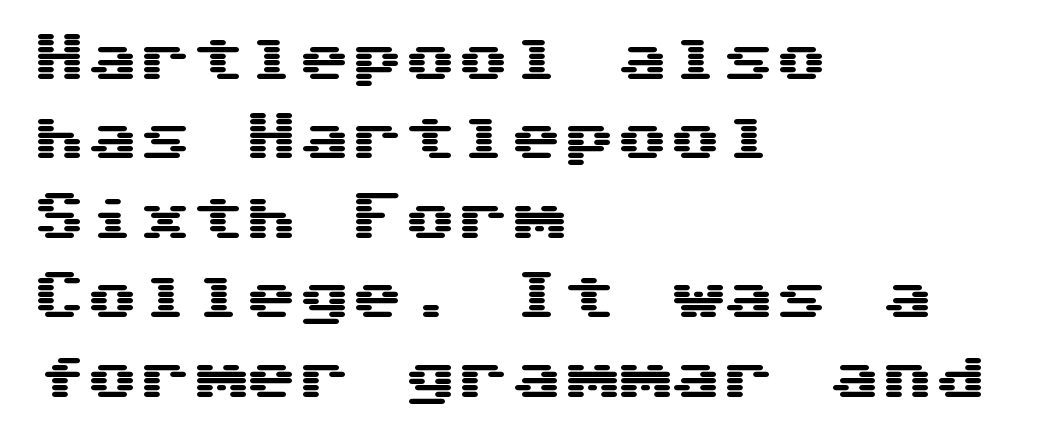
A typesetter would mark this as roman, not italic. The passage shown stacks its lines at a standard gap. Clear beneath every line of the passage. Check where the strokes stop: nothing finishes them off — pure sans.
